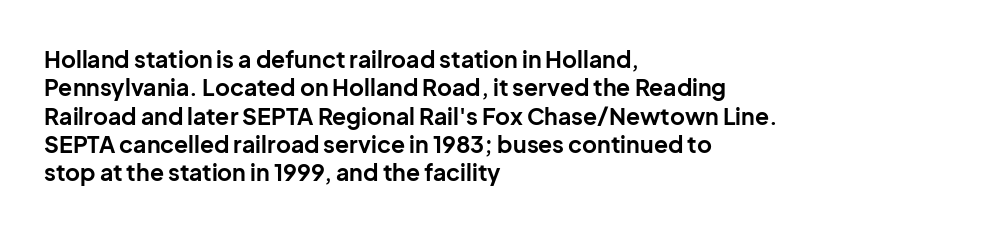
Q: Is the text bold? A: Yes.
Q: Is the text italic (slanted)? A: No, it is upright.
Q: Is the text underlined? A: No.
Q: How is the paragraph aligned? A: Left-aligned.
Q: Is the spacing between letters normal or unusually wide? A: Normal.
